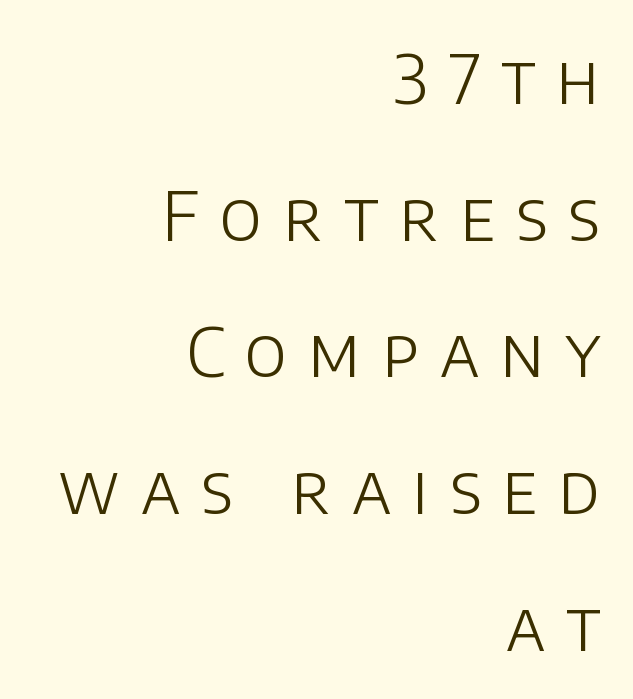
{"serif": "no", "italic": "no", "bold": "no", "weight": "light", "width": "normal", "stroke_contrast": "low", "x_height": "large", "monospaced": "no", "underline": "no", "align": "right", "line_spacing": "loose", "line_spacing_ratio": 2.01, "letter_spacing": "wide", "letter_spacing_em": 0.31, "glyph_px": 68}
